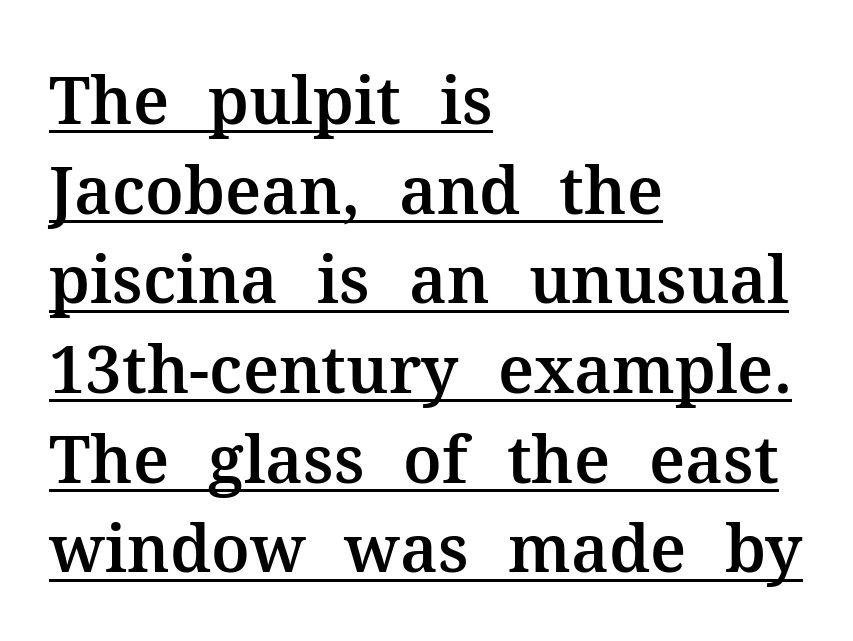
Students, observe the line beneath the letters — that is underlining. The font family rendered here belongs to the serif group. The rag falls on the right side of this text block. There is no visible air inserted between adjacent glyphs. The passage shown is typed in a proportional face where columns would drift.
